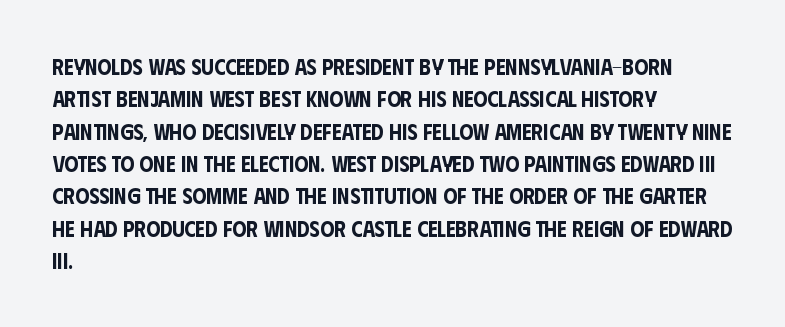
{"italic": "no", "underline": "no", "align": "left", "line_spacing": "normal", "line_spacing_ratio": 1.47, "letter_spacing": "normal", "letter_spacing_em": 0.0, "glyph_px": 22}
